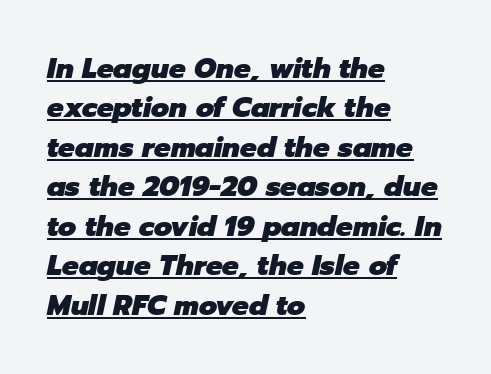
The image shows 28 px heavy type, italic (leaning right); set left-aligned, normal line spacing (1.41x), normal letter spacing, underlined; low stroke contrast and a medium x-height.
